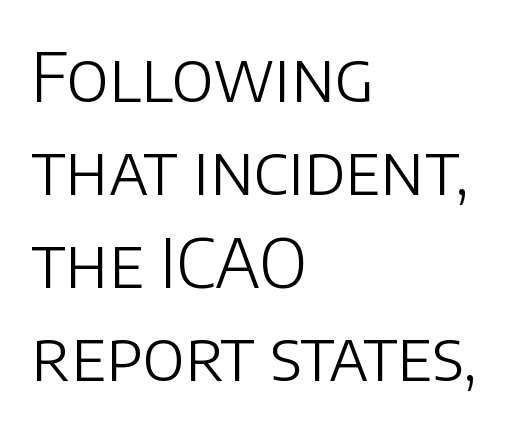
The image shows 68 px light sans-serif type, upright; set left-aligned, normal line spacing (1.37x), normal letter spacing, not underlined; low stroke contrast and a large x-height.
